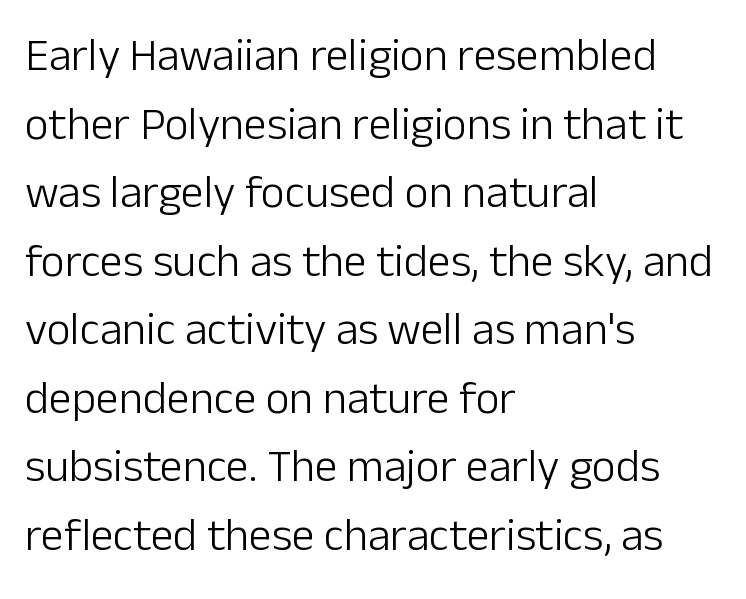
Ordinary non-slanted type is in use. Typographically, this falls in the sans-serif category. Plain, unruled lines of type. Character widths vary here, with narrow letters taking less room than wide ones.
